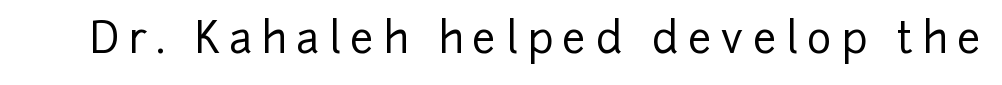
The image shows 42 px sans-serif type, upright; set unusually wide letter spacing (+0.22 em), not underlined; low stroke contrast and a medium x-height.
